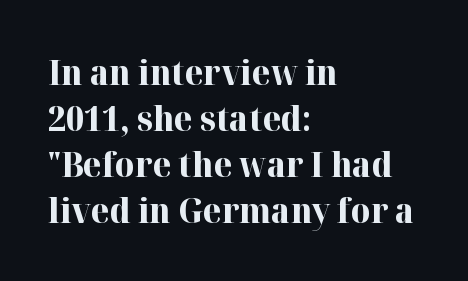
{"serif": "yes", "italic": "no", "bold": "yes", "weight": "bold", "width": "normal", "stroke_contrast": "high", "x_height": "medium", "monospaced": "no", "underline": "no", "align": "left", "line_spacing": "normal", "line_spacing_ratio": 1.35, "letter_spacing": "normal", "letter_spacing_em": 0.0, "glyph_px": 34}
